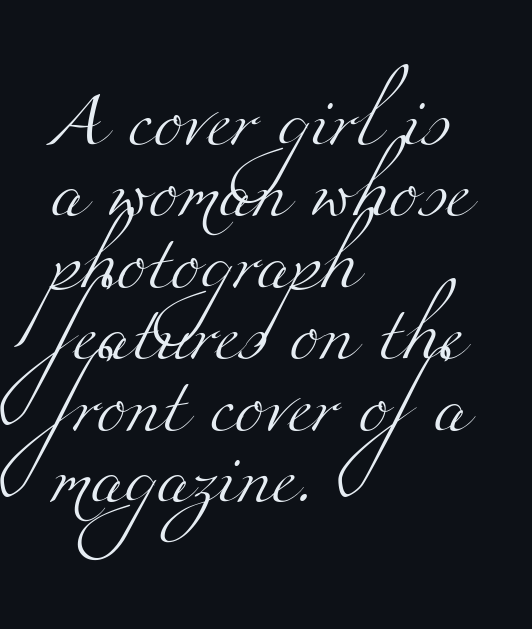
{"bold": "no", "weight": "light", "width": "wide", "stroke_contrast": "medium", "x_height": "small", "monospaced": "no", "underline": "no", "align": "left", "line_spacing": "normal", "line_spacing_ratio": 1.3, "letter_spacing": "normal", "letter_spacing_em": 0.0, "glyph_px": 55}
